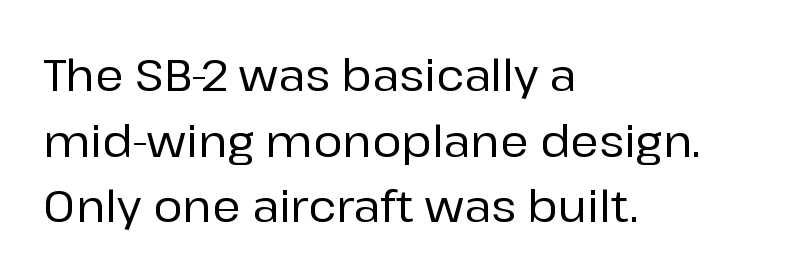
Q: Is the text italic (slanted)? A: No, it is upright.
Q: Is the typeface a serif or a sans-serif typeface? A: Sans-serif.
Q: Is the text underlined? A: No.
Q: How is the paragraph aligned? A: Left-aligned.
Q: Is the spacing between letters normal or unusually wide? A: Normal.
Q: Is the spacing between lines tight, normal or loose? A: Normal.
Q: Width (condensed, normal, or wide)? A: Normal.
Q: Stroke contrast? A: Low.
Q: x-height? A: Medium.
Q: Monospaced? A: No.
